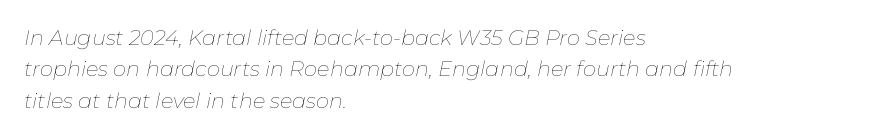
{"italic": "yes", "lean": "right", "slant_degrees": 11, "bold": "no", "underline": "no", "align": "left", "line_spacing": "normal", "line_spacing_ratio": 1.5, "letter_spacing": "normal", "letter_spacing_em": 0.0, "glyph_px": 21}
